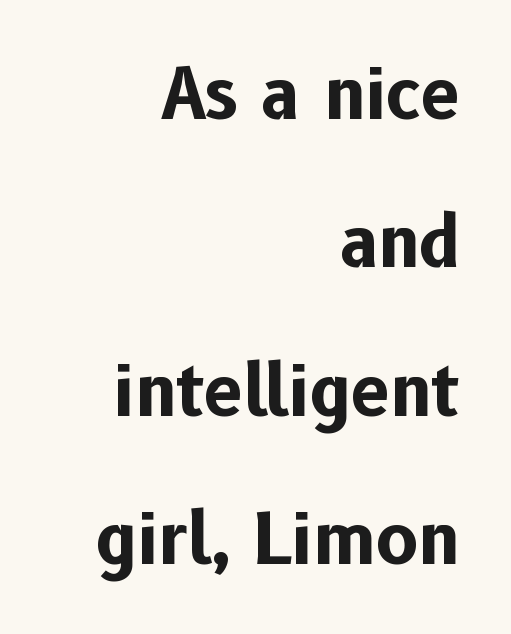
Posture: vertical. These lines are rendered in a variable-pitch font. Short and long lines alike share a common ending point at right. Students, this is bold: see how much ink each stroke carries. Lines of text with bare space underneath.
